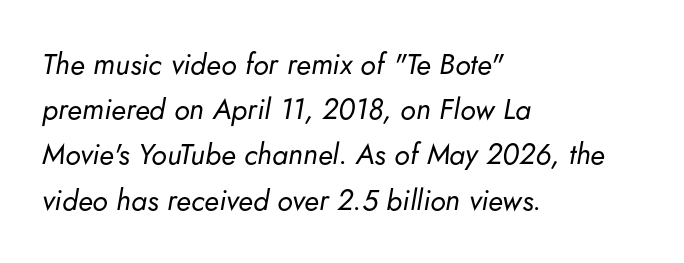
Type without underlining. Quick note: interline space is typical. Bold? No — there's no thickening of the strokes. Rendered with sloped, italic letterforms.
